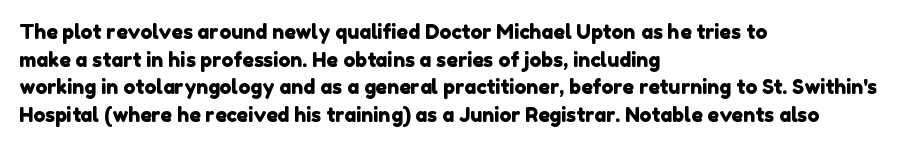
The baseline area is clear. Does extra space separate the letters? No, they use regular spacing. The passage is arranged the way most books set body copy — flush left. Honestly, the row spacing looks completely unremarkable.
